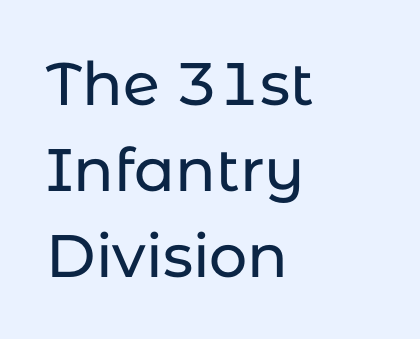
Q: Is the text italic (slanted)? A: No, it is upright.
Q: Is the typeface a serif or a sans-serif typeface? A: Sans-serif.
Q: Is the text underlined? A: No.
Q: How is the paragraph aligned? A: Left-aligned.
Q: Is the spacing between letters normal or unusually wide? A: Normal.
Q: Is the spacing between lines tight, normal or loose? A: Normal.
Q: Width (condensed, normal, or wide)? A: Normal.
Q: Stroke contrast? A: Low.
Q: x-height? A: Medium.
Q: Monospaced? A: No.
